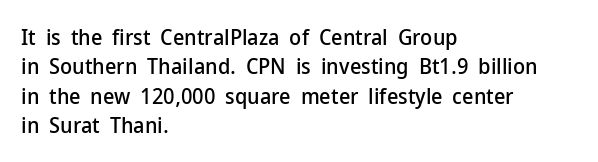
Reading down the block, your eye returns to a fixed left position each line. The type sits square on the baseline with zero lean. The space directly below the letters is spotless. Notice how descenders clear the ascenders below comfortably — that's standard leading. Each word holds together tightly as a unit, with standard inter-letter gaps.
